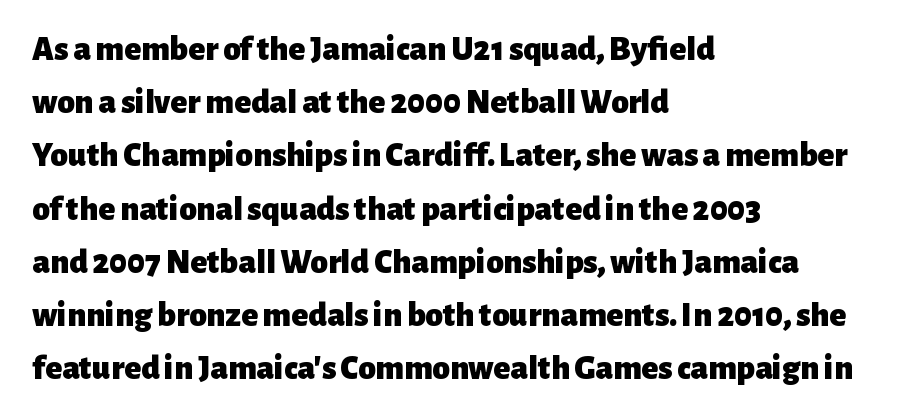
Q: Is the text bold? A: Yes.
Q: Is the text italic (slanted)? A: No, it is upright.
Q: Is the typeface a serif or a sans-serif typeface? A: Sans-serif.
Q: Is the text underlined? A: No.
Q: How is the paragraph aligned? A: Left-aligned.
Q: Is the spacing between letters normal or unusually wide? A: Normal.
Q: Is the spacing between lines tight, normal or loose? A: Normal.
Q: Width (condensed, normal, or wide)? A: Normal.
Q: Stroke contrast? A: Low.
Q: x-height? A: Medium.
Q: Monospaced? A: No.
